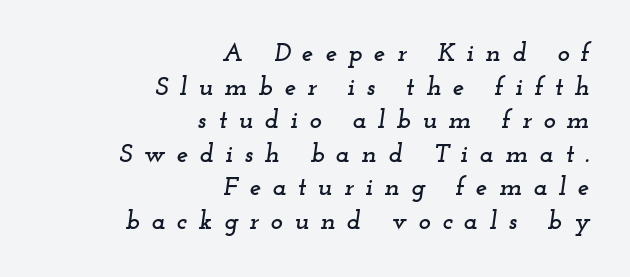
Compared with typical body copy, the letter spacing here is much looser. If you drew a ruler down the right edge, every line would touch it. A bare baseline throughout the passage. Line spacing here is normal.
